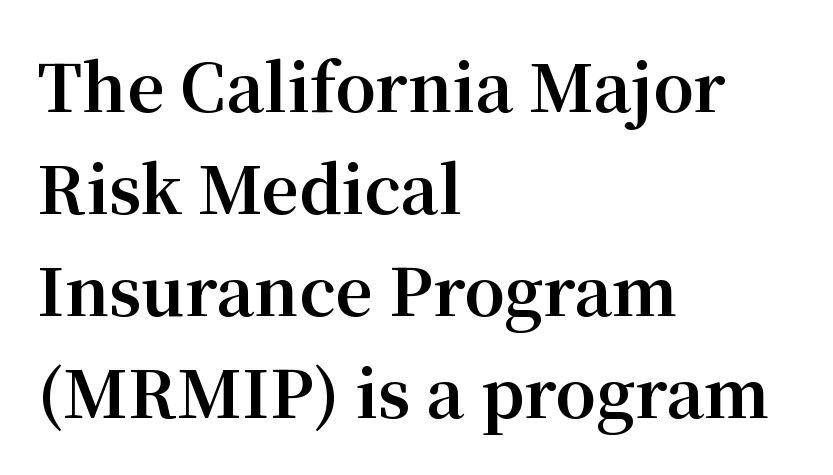
{"serif": "yes", "italic": "no", "bold": "yes", "weight": "bold", "width": "normal", "stroke_contrast": "medium", "x_height": "medium", "monospaced": "no", "underline": "no", "align": "left", "line_spacing": "normal", "line_spacing_ratio": 1.57, "letter_spacing": "normal", "letter_spacing_em": 0.0, "glyph_px": 65}
